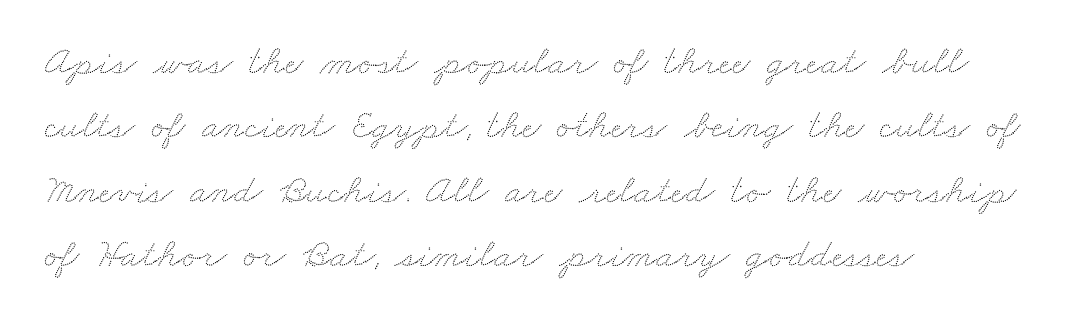
{"width": "wide", "stroke_contrast": "low", "x_height": "small", "monospaced": "no", "underline": "no", "align": "left", "line_spacing": "normal", "line_spacing_ratio": 1.57, "letter_spacing": "normal", "letter_spacing_em": 0.0, "glyph_px": 41}
